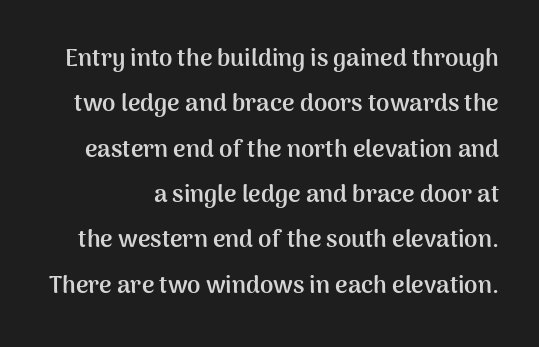
{"italic": "no", "bold": "yes", "underline": "no", "line_spacing_ratio": 1.89, "letter_spacing": "normal", "letter_spacing_em": 0.0, "glyph_px": 24}
